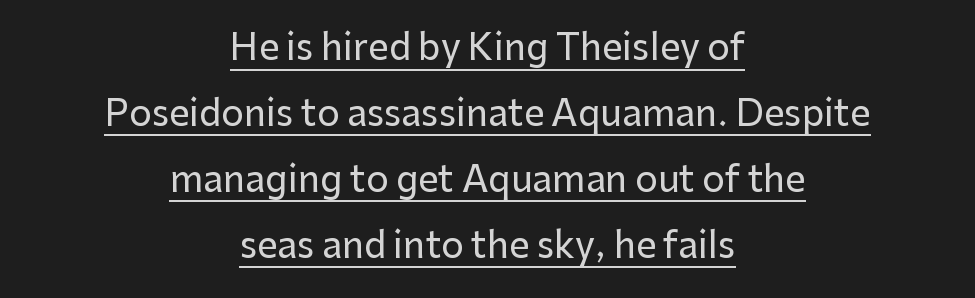
Check where the strokes stop: nothing finishes them off — pure sans. The paragraph has two soft edges and a firm central axis. The lettering holds an erect, upright posture throughout. Characters follow at the spacing the type designer built in. Varying glyph widths throughout — classic text-font behaviour. The face used here appears with an underline applied.
